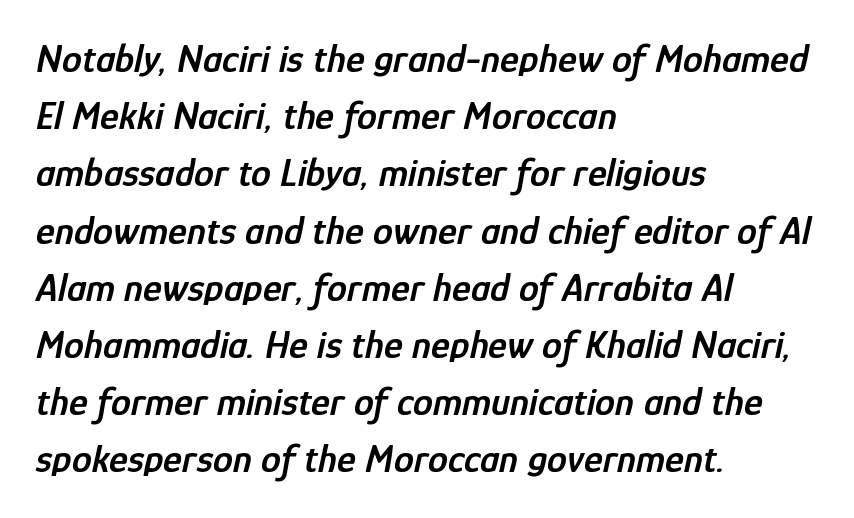
Q: Is the text bold? A: Semi-bold.
Q: Is the text italic (slanted)? A: Yes, it leans right by about 12 degrees.
Q: Is the text underlined? A: No.
Q: How is the paragraph aligned? A: Left-aligned.
Q: Is the spacing between letters normal or unusually wide? A: Normal.
Q: Is the spacing between lines tight, normal or loose? A: Normal.
Q: Width (condensed, normal, or wide)? A: Condensed.
Q: Stroke contrast? A: Low.
Q: x-height? A: Medium.
Q: Monospaced? A: No.
